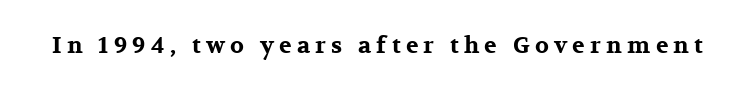
{"italic": "no", "bold": "yes", "underline": "no", "letter_spacing": "wide", "letter_spacing_em": 0.23, "glyph_px": 23}
